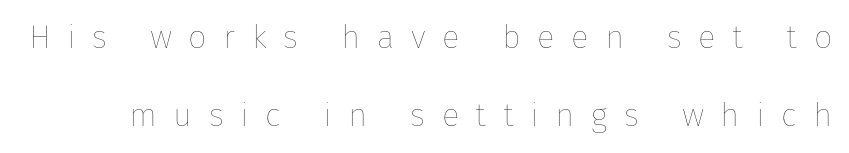
Successive baselines arrive slowly, with a big drop between each. The type is letterspaced generously, with wide tracking. Do the characters align in a grid? No, the font is proportional. Rendered with straight, roman letterforms. Stems and bowls with no extra thickness — not bold. Underline: absent.
